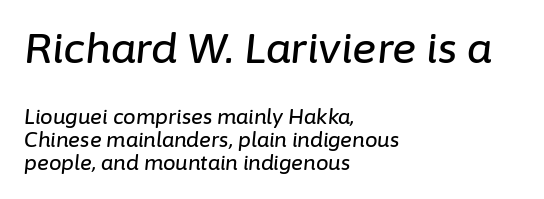
Q: Is the text italic (slanted)? A: Yes, it leans right by about 6 degrees.
Q: Is the text underlined? A: No.
Q: How is the paragraph aligned? A: Left-aligned.
Q: Is the spacing between letters normal or unusually wide? A: Normal.
Q: Is the spacing between lines tight, normal or loose? A: Tight.
Q: Which block of text is set in a larger size, the first (top) or the second (bottom)? A: The first (top) one.
Q: Width (condensed, normal, or wide)? A: Normal.
Q: Stroke contrast? A: Low.
Q: x-height? A: Medium.
Q: Monospaced? A: No.
